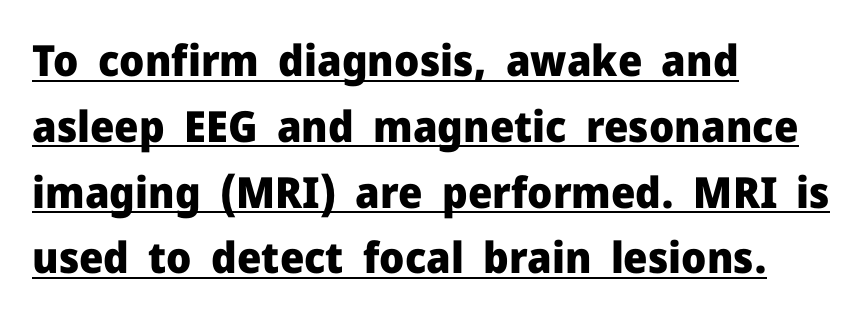
Q: Is the text bold? A: Yes.
Q: Is the text italic (slanted)? A: No, it is upright.
Q: Is the typeface a serif or a sans-serif typeface? A: Sans-serif.
Q: Is the text underlined? A: Yes.
Q: How is the paragraph aligned? A: Left-aligned.
Q: Is the spacing between letters normal or unusually wide? A: Normal.
Q: Is the spacing between lines tight, normal or loose? A: Normal.
Q: Width (condensed, normal, or wide)? A: Normal.
Q: Stroke contrast? A: Low.
Q: x-height? A: Medium.
Q: Monospaced? A: No.
